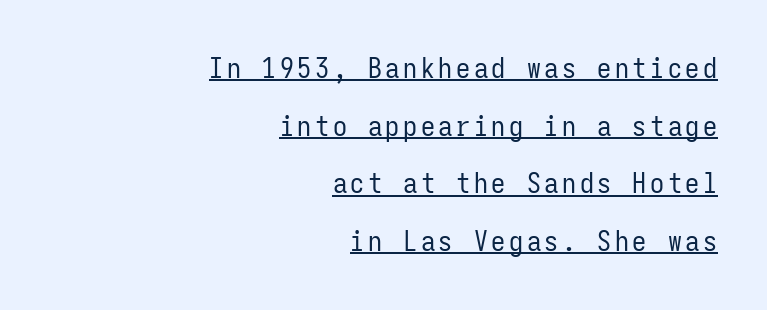
The image shows 28 px regular-weight, condensed sans-serif type, upright, monospaced; set right-aligned, loose line spacing (2.06x), underlined; low stroke contrast and a medium x-height.
